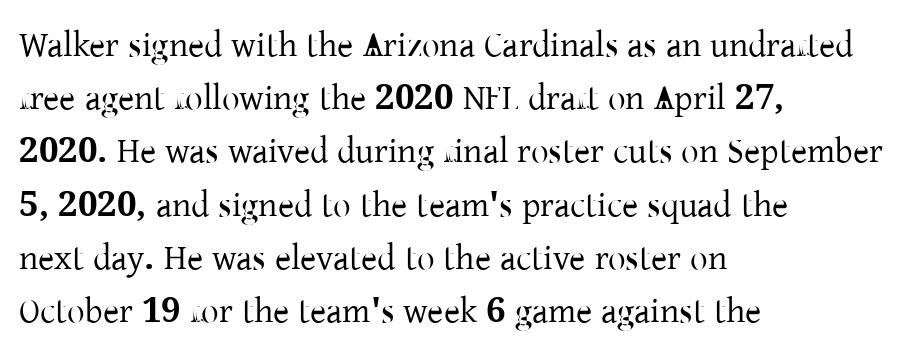
In terms of letterspacing, this is plain default setting. Varying glyph widths throughout — classic text-font behaviour. Each new line begins a customary step beneath the previous one. A clean baseline with only descenders dipping below it.
